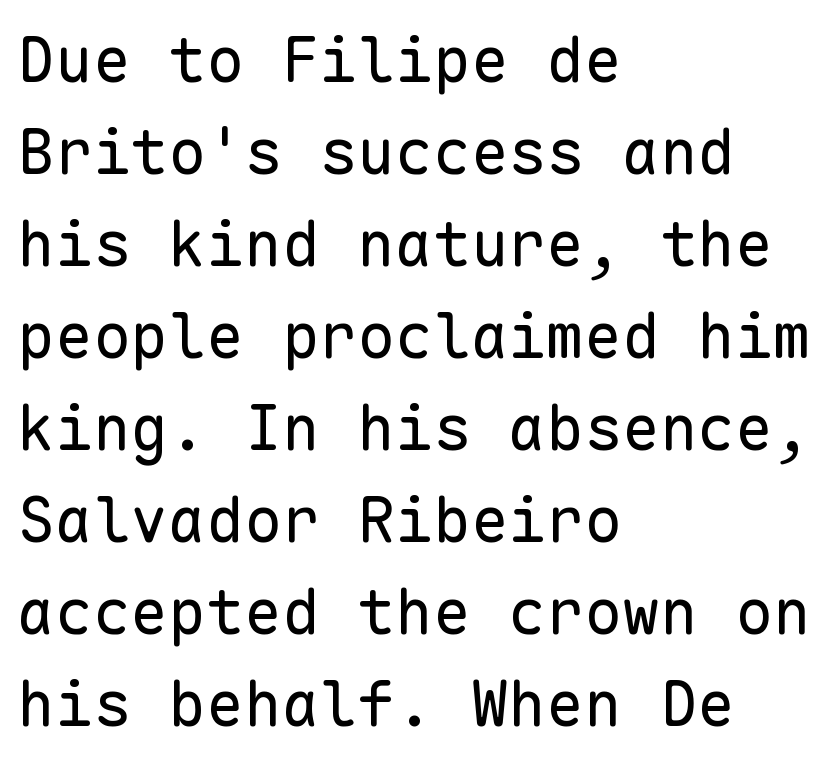
Q: Is the text bold? A: No.
Q: Is the text italic (slanted)? A: No, it is upright.
Q: Is the typeface a serif or a sans-serif typeface? A: Sans-serif.
Q: Is the text underlined? A: No.
Q: How is the paragraph aligned? A: Left-aligned.
Q: Is the spacing between letters normal or unusually wide? A: Normal.
Q: Is the spacing between lines tight, normal or loose? A: Normal.
Q: Width (condensed, normal, or wide)? A: Normal.
Q: Stroke contrast? A: Low.
Q: x-height? A: Medium.
Q: Monospaced? A: Yes.
